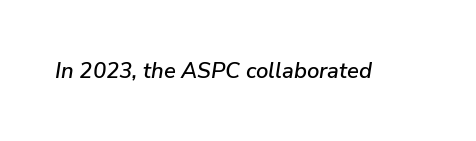
Nothing unusual about the tracking: characters are spaced as the font intends. The whole block is typeset with a tilt. Beneath every word, the page is bare.
